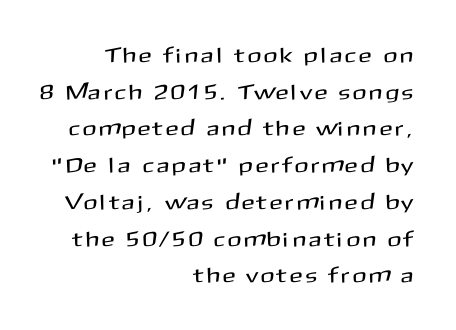
{"italic": "no", "underline": "no", "align": "right", "line_spacing_ratio": 1.75, "letter_spacing": "wide", "letter_spacing_em": 0.2, "glyph_px": 21}
